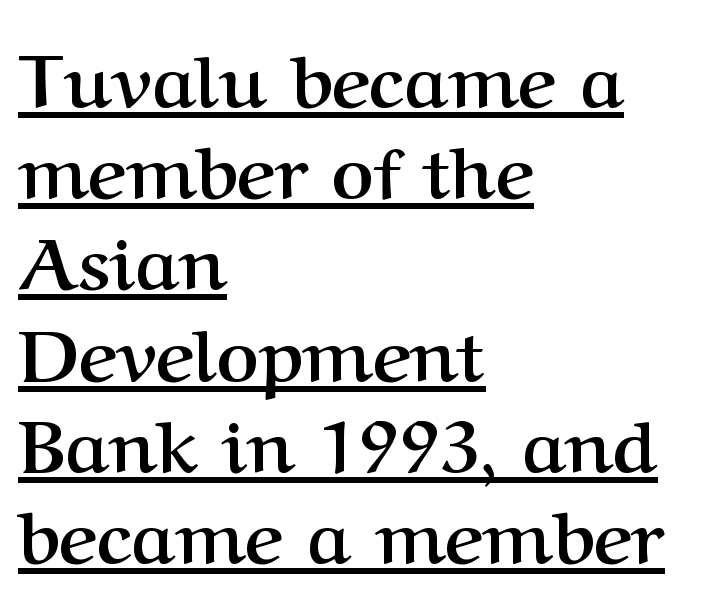
Serif or sans? Serif — the stroke terminals have little feet. Compared with an ordinary text face, these strokes are far heavier — a full bold. A typesetter would call this proportional, since set widths differ per character. The face used here appears with an underline applied. How are the letters spaced? Ordinarily, with no added tracking.
